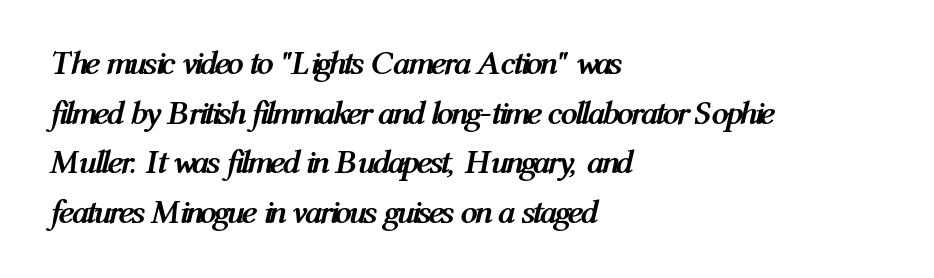
The image shows 34 px semibold, condensed type, italic (leaning right); set left-aligned, normal line spacing (1.46x), normal letter spacing, not underlined; medium stroke contrast and a medium x-height.
